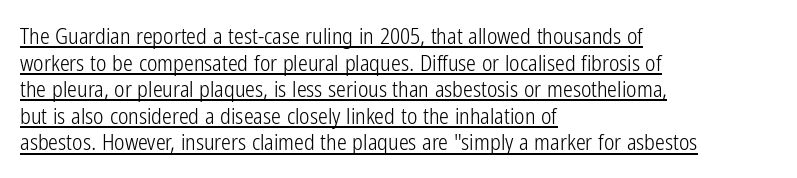
Q: Is the text bold? A: No.
Q: Is the text italic (slanted)? A: No, it is upright.
Q: Is the text underlined? A: Yes.
Q: How is the paragraph aligned? A: Left-aligned.
Q: Is the spacing between letters normal or unusually wide? A: Normal.
